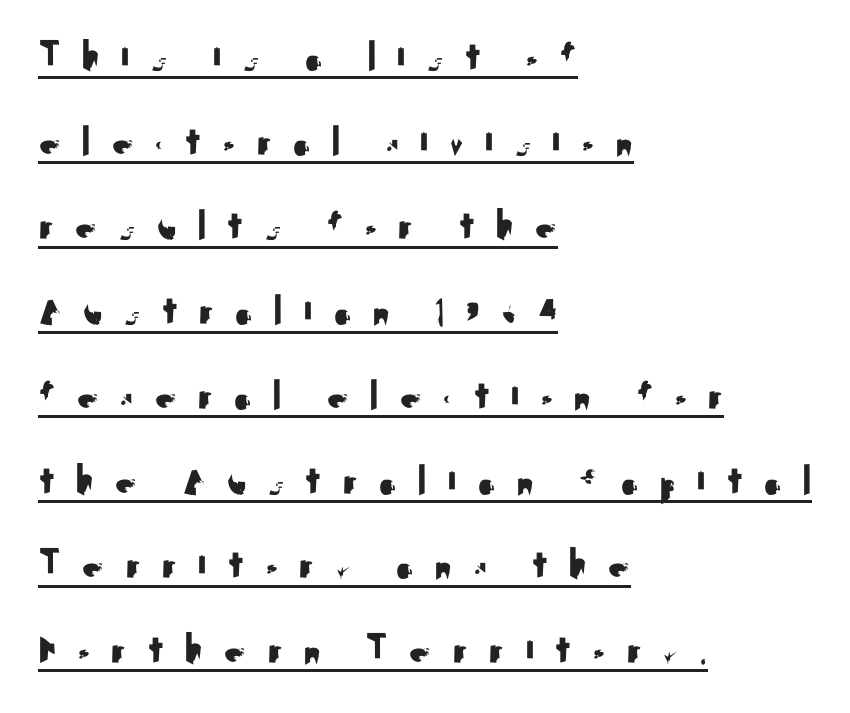
{"serif": "no", "italic": "no", "width": "normal", "stroke_contrast": "medium", "x_height": "small", "monospaced": "no", "underline": "yes", "align": "left", "line_spacing": "loose", "line_spacing_ratio": 1.97, "letter_spacing": "wide", "letter_spacing_em": 0.46, "glyph_px": 43}
